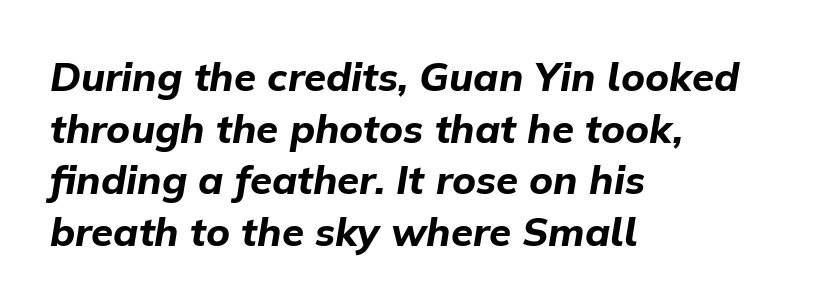
All the whitespace from short lines collects on the right. Characters follow at the spacing the type designer built in. Every character sits at an angle, as italics do. The passage shown is typed in a proportional face where columns would drift.
